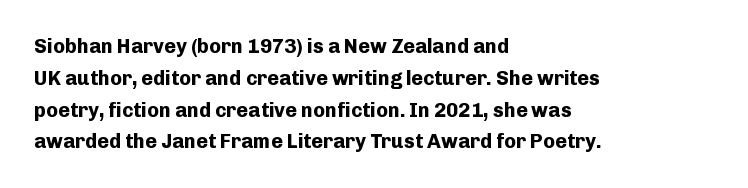
Q: Is the text bold? A: Yes.
Q: Is the text italic (slanted)? A: No, it is upright.
Q: Is the text underlined? A: No.
Q: How is the paragraph aligned? A: Left-aligned.
Q: Is the spacing between letters normal or unusually wide? A: Normal.
Q: Is the spacing between lines tight, normal or loose? A: Normal.
